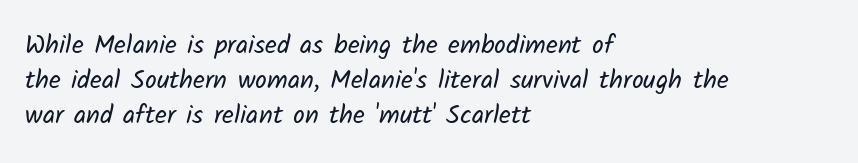
Q: Is the text bold? A: No.
Q: Is the text underlined? A: No.
Q: How is the paragraph aligned? A: Left-aligned.
Q: Is the spacing between letters normal or unusually wide? A: Normal.
Q: Is the spacing between lines tight, normal or loose? A: Normal.
